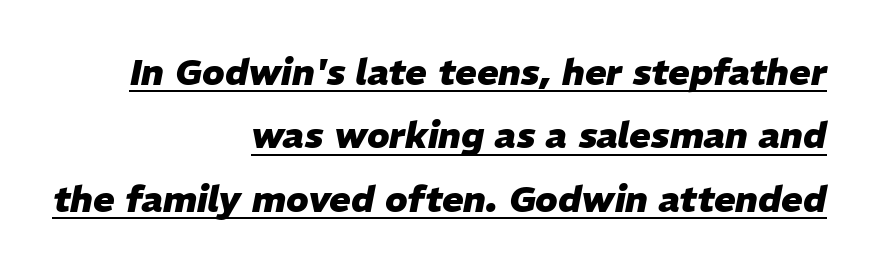
Default kerning and tracking; the words read as compact shapes. The passage shown is emphatically bold. The face used here is proportionally spaced, like ordinary book or web type. Typeset ragged left — the right edge is the straight one. Every character sits at an angle, as italics do.
